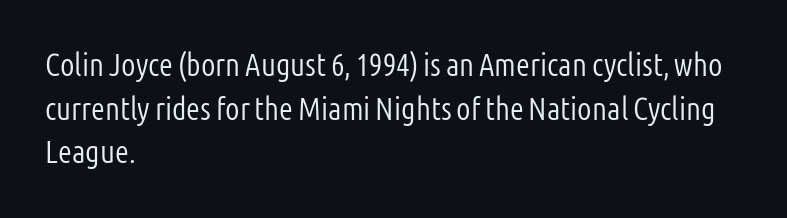
The image shows 32 px light, condensed sans-serif type, upright; set left-aligned, normal line spacing (1.36x), normal letter spacing, not underlined; low stroke contrast and a medium x-height.
